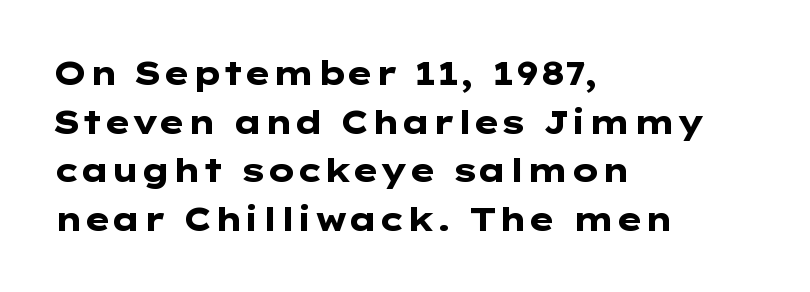
{"serif": "no", "italic": "no", "bold": "yes", "weight": "heavy", "width": "wide", "stroke_contrast": "low", "x_height": "medium", "underline": "no", "align": "left", "line_spacing": "normal", "line_spacing_ratio": 1.52, "letter_spacing": "normal", "letter_spacing_em": 0.0, "glyph_px": 32}
